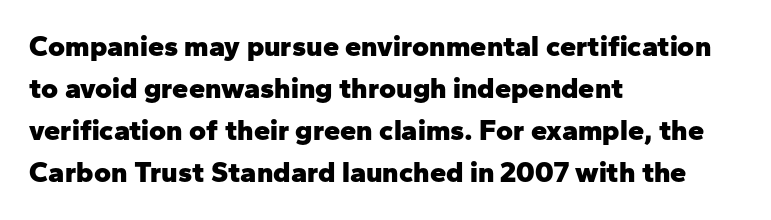
Descender tails drop into unmarked territory. Weight check: bold — yes, fully. If you drew a ruler down the left edge, every line would touch it. There is no visible air inserted between adjacent glyphs. A typesetter would call this proportional, since set widths differ per character.
